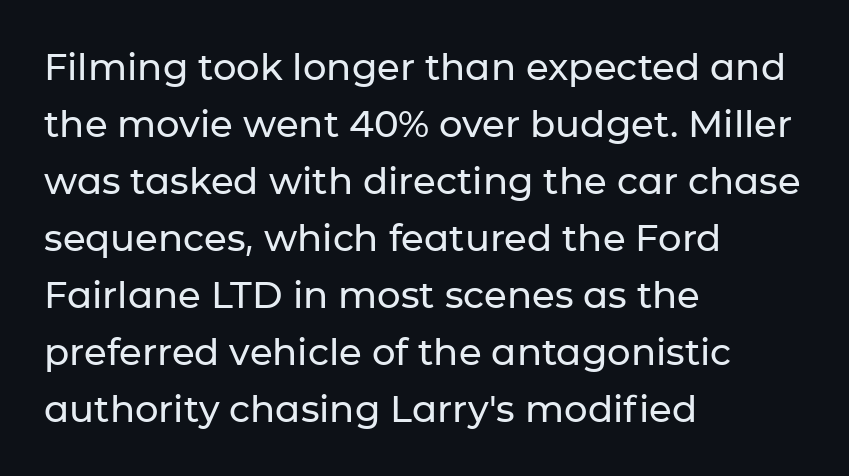
The image shows 37 px sans-serif type, upright; set left-aligned, normal line spacing (1.54x), normal letter spacing, not underlined; low stroke contrast and a medium x-height.
